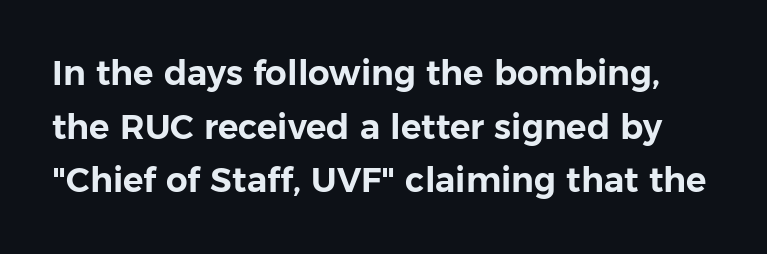
Q: Is the text italic (slanted)? A: No, it is upright.
Q: Is the typeface a serif or a sans-serif typeface? A: Sans-serif.
Q: Is the text underlined? A: No.
Q: Is the spacing between letters normal or unusually wide? A: Normal.
Q: Is the spacing between lines tight, normal or loose? A: Normal.
Q: Width (condensed, normal, or wide)? A: Normal.
Q: Stroke contrast? A: Low.
Q: x-height? A: Medium.
Q: Monospaced? A: No.
